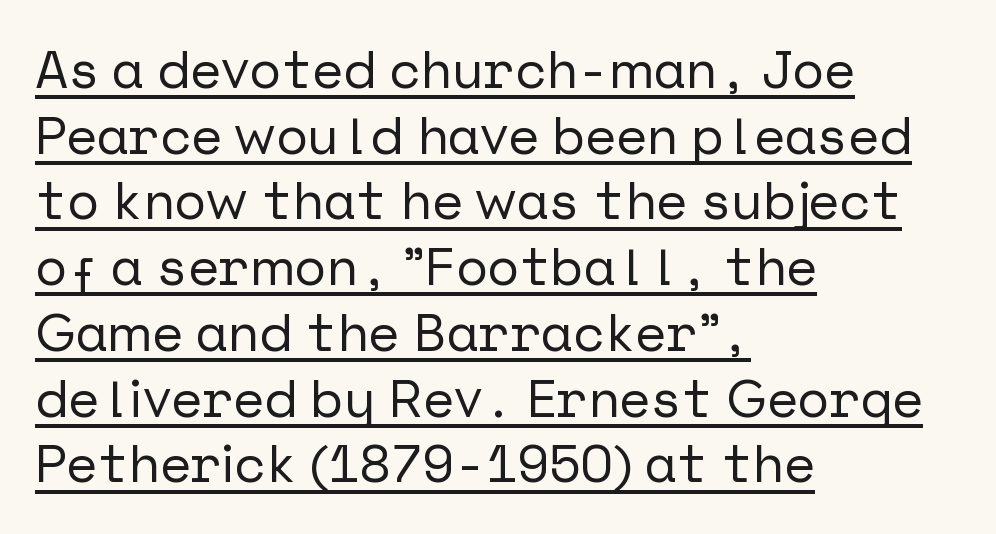
The gaps between neighbouring characters are ordinary and unremarkable. You can tell from the bare stems that sans-serif type was used. Underline: present. Horizontal alignment here is leftward, the default for most running prose.
